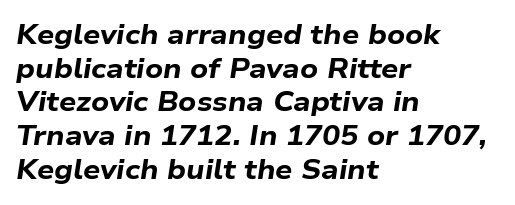
Q: Is the text bold? A: Yes.
Q: Is the text italic (slanted)? A: Yes, it leans right by about 9 degrees.
Q: Is the text underlined? A: No.
Q: How is the paragraph aligned? A: Left-aligned.
Q: Is the spacing between letters normal or unusually wide? A: Normal.
Q: Is the spacing between lines tight, normal or loose? A: Normal.
